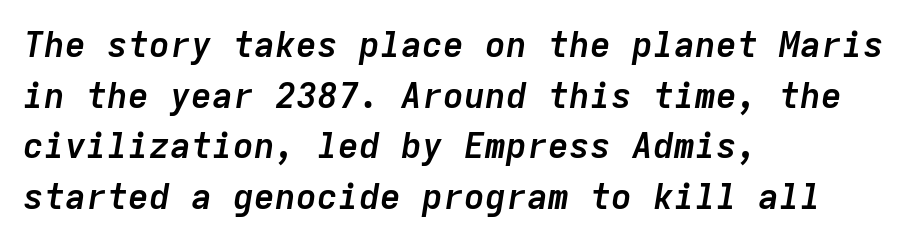
{"italic": "yes", "lean": "right", "slant_degrees": 9, "bold": "yes", "weight": "semibold", "width": "normal", "stroke_contrast": "low", "x_height": "medium", "monospaced": "yes", "underline": "no", "align": "left", "line_spacing": "normal", "line_spacing_ratio": 1.45, "letter_spacing": "normal", "letter_spacing_em": 0.0, "glyph_px": 35}
